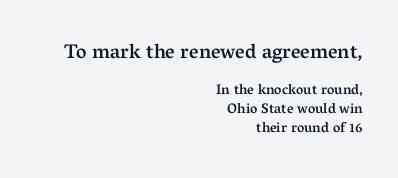
Q: Is the text bold? A: Semi-bold.
Q: Is the text italic (slanted)? A: No, it is upright.
Q: Is the text underlined? A: No.
Q: How is the paragraph aligned? A: Right-aligned.
Q: Is the spacing between letters normal or unusually wide? A: Normal.
Q: Is the spacing between lines tight, normal or loose? A: Normal.
Q: Which block of text is set in a larger size, the first (top) or the second (bottom)? A: The first (top) one.
